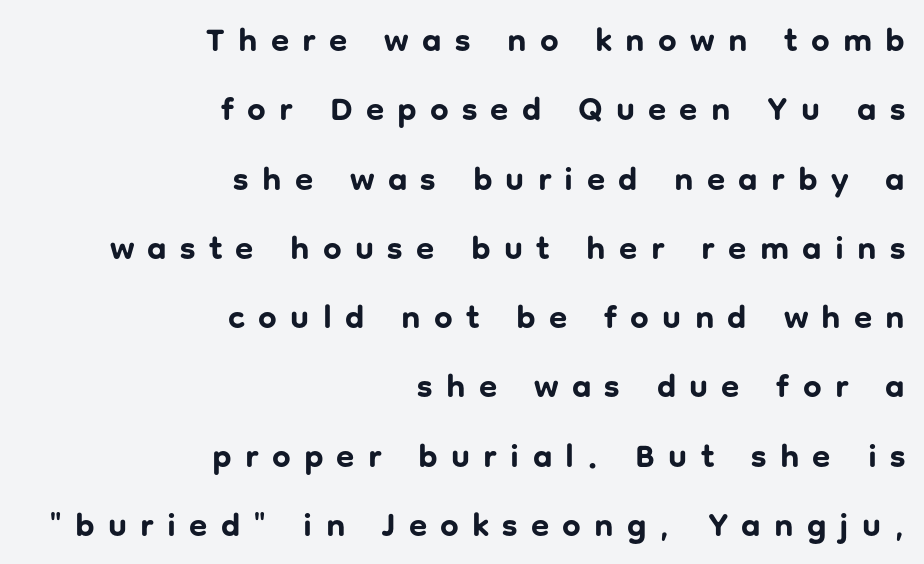
{"serif": "no", "italic": "no", "bold": "yes", "weight": "bold", "width": "normal", "stroke_contrast": "low", "x_height": "medium", "monospaced": "no", "underline": "no", "align": "right", "line_spacing": "loose", "line_spacing_ratio": 2.1, "letter_spacing": "wide", "letter_spacing_em": 0.4, "glyph_px": 33}
